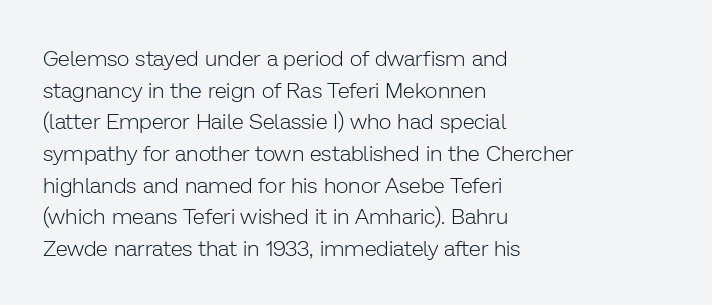
The image shows 22 px text type, upright; set left-aligned, normal line spacing (1.44x), normal letter spacing, not underlined.
